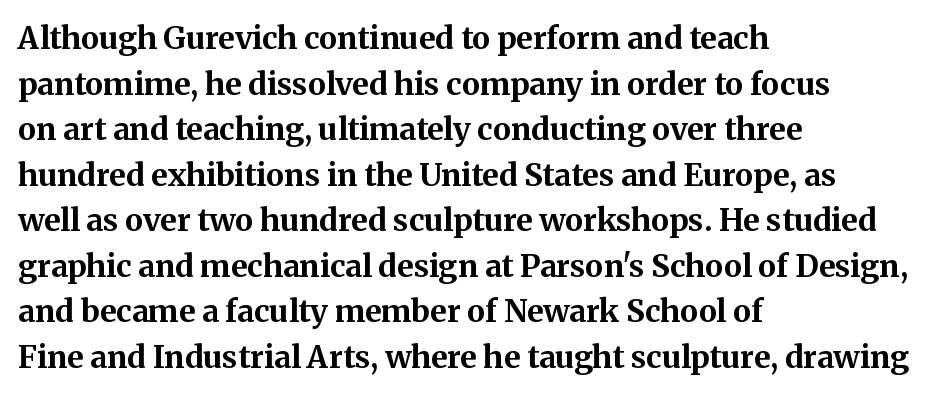
The face used here is proportionally spaced, like ordinary book or web type. The letters carry serifs — small finishing strokes at the ends of their stems. The paragraph shown leans on its left margin. Summary of vertical rhythm: regular, with standard interline spacing.
